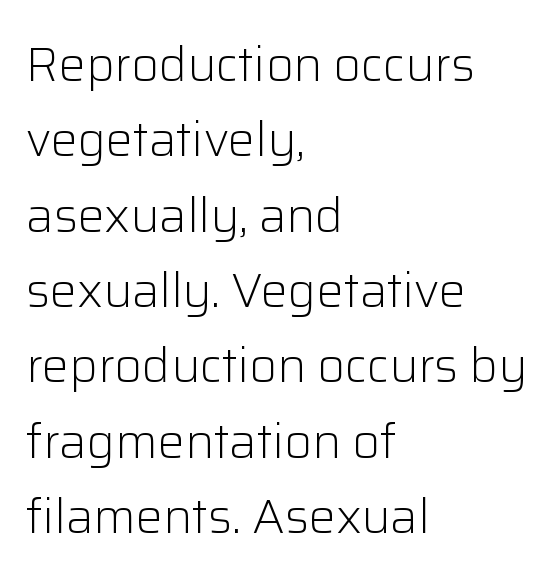
{"serif": "no", "italic": "no", "bold": "no", "weight": "light", "width": "normal", "stroke_contrast": "low", "x_height": "medium", "monospaced": "no", "underline": "no", "align": "left", "line_spacing": "normal", "line_spacing_ratio": 1.57, "letter_spacing": "normal", "letter_spacing_em": 0.0, "glyph_px": 48}
